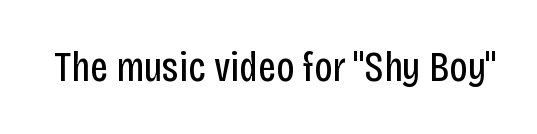
Q: Is the text bold? A: No.
Q: Is the text italic (slanted)? A: No, it is upright.
Q: Is the typeface a serif or a sans-serif typeface? A: Sans-serif.
Q: Is the text underlined? A: No.
Q: Is the spacing between letters normal or unusually wide? A: Normal.
Q: Width (condensed, normal, or wide)? A: Condensed.
Q: Stroke contrast? A: Low.
Q: x-height? A: Large.
Q: Monospaced? A: No.
